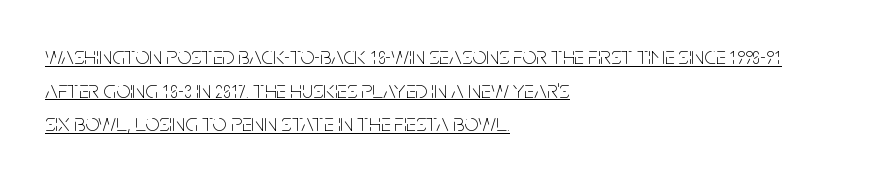
Q: Is the text bold? A: No.
Q: Is the text italic (slanted)? A: No, it is upright.
Q: Is the text underlined? A: Yes.
Q: How is the paragraph aligned? A: Left-aligned.
Q: Is the spacing between letters normal or unusually wide? A: Normal.
Q: Is the spacing between lines tight, normal or loose? A: Normal.
